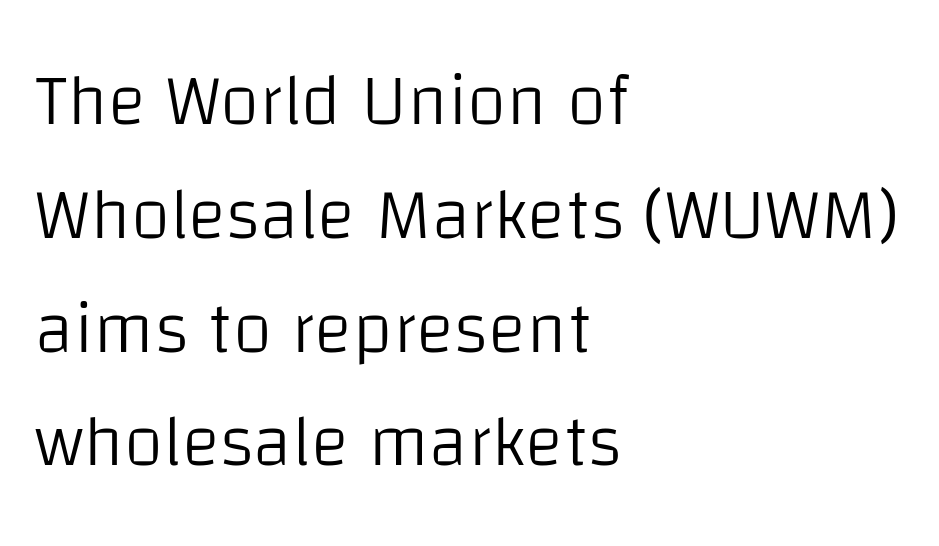
The face looks like a standard text weight, possibly lighter. Tracking here is standard; glyphs follow each other at the usual distance. Is there any slant? The stems are plumb. Reading down the block, your eye returns to a fixed left position each line.
